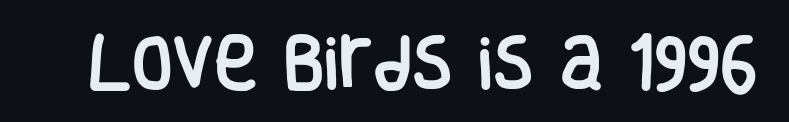
Q: Is the text italic (slanted)? A: No, it is upright.
Q: Is the typeface a serif or a sans-serif typeface? A: Sans-serif.
Q: Is the text underlined? A: No.
Q: Is the spacing between letters normal or unusually wide? A: Normal.
Q: Width (condensed, normal, or wide)? A: Condensed.
Q: Stroke contrast? A: Low.
Q: x-height? A: Large.
Q: Monospaced? A: No.
